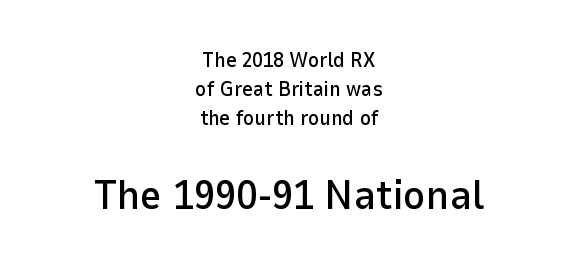
The image shows 42 px sans-serif type, upright; set centered, normal line spacing (1.39x), normal letter spacing, not underlined; the second (bottom) block is 2.0x larger; low stroke contrast and a medium x-height.
